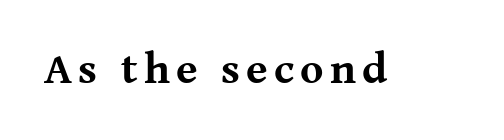
Unmarked baselines from the first word to the last. Posture: straight, roman, zero tilt. The passage shown is typed in a proportional face where columns would drift. The characters look thick and weighty, a clear bold. Classification — serif.
